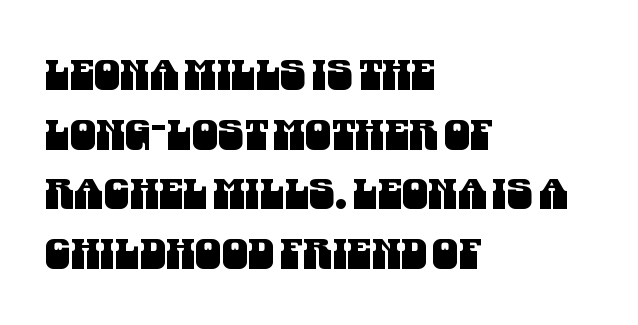
The image shows 42 px condensed sans-serif type; set left-aligned, normal line spacing (1.42x), normal letter spacing, not underlined; medium stroke contrast and a large x-height.
